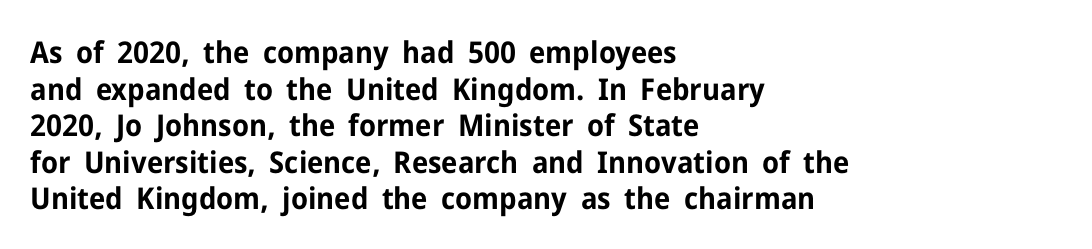
Varying glyph widths throughout — classic text-font behaviour. A classic flush-left, rag-right setting is used for this passage. You could call the tracking neutral — neither tight nor loose. The passage shown is not underscored anywhere.
